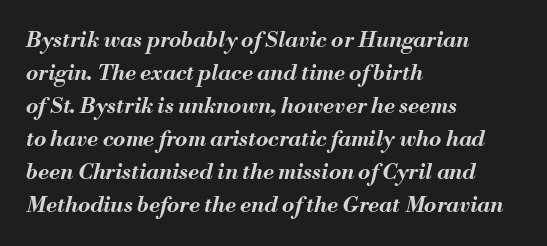
Q: Is the text bold? A: Yes.
Q: Is the text italic (slanted)? A: Yes, it leans right by about 13 degrees.
Q: Is the text underlined? A: No.
Q: How is the paragraph aligned? A: Left-aligned.
Q: Is the spacing between letters normal or unusually wide? A: Normal.
Q: Is the spacing between lines tight, normal or loose? A: Normal.
